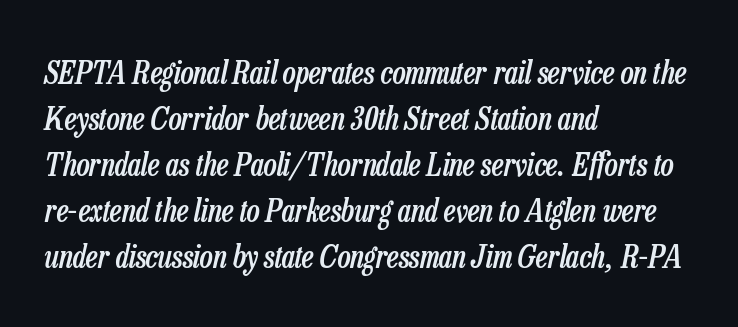
The image shows 31 px semibold, condensed type, italic (leaning right); set left-aligned, normal line spacing (1.48x), normal letter spacing, not underlined; low stroke contrast and a medium x-height.
